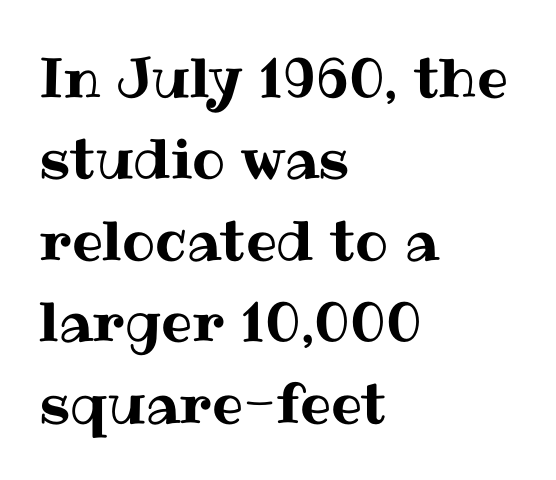
Whoever set this chose a conventional vertical rhythm. Do the characters align in a grid? No, the font is proportional. Style check: upright. Tracking here is standard; glyphs follow each other at the usual distance. Decoration check: the copy has no underline.
